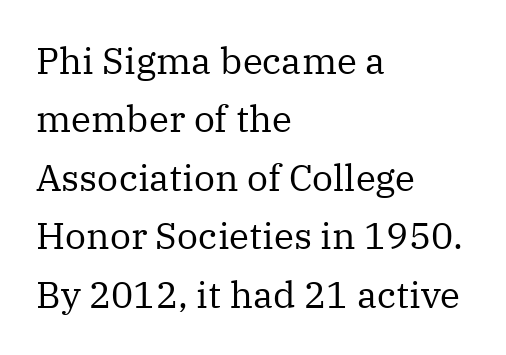
{"serif": "yes", "italic": "no", "bold": "no", "weight": "regular", "width": "normal", "stroke_contrast": "medium", "x_height": "medium", "monospaced": "no", "underline": "no", "align": "left", "line_spacing": "normal", "line_spacing_ratio": 1.58, "letter_spacing": "normal", "letter_spacing_em": 0.0, "glyph_px": 37}
